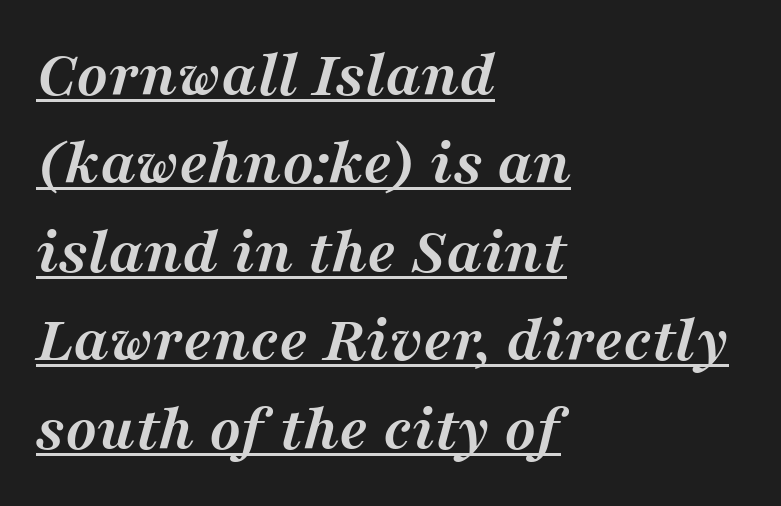
The image shows 66 px semibold serif type, italic (leaning right); set left-aligned, normal line spacing (1.34x), normal letter spacing, underlined; medium stroke contrast and a medium x-height.
